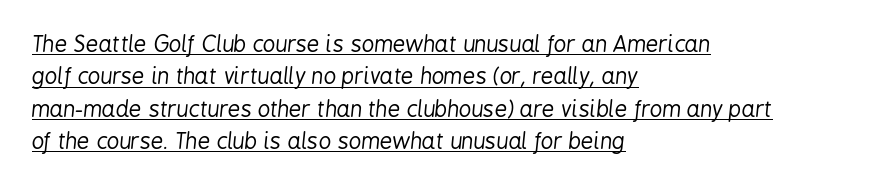
The image shows 22 px text type, italic (leaning right); set left-aligned, normal line spacing (1.47x), normal letter spacing, underlined.
